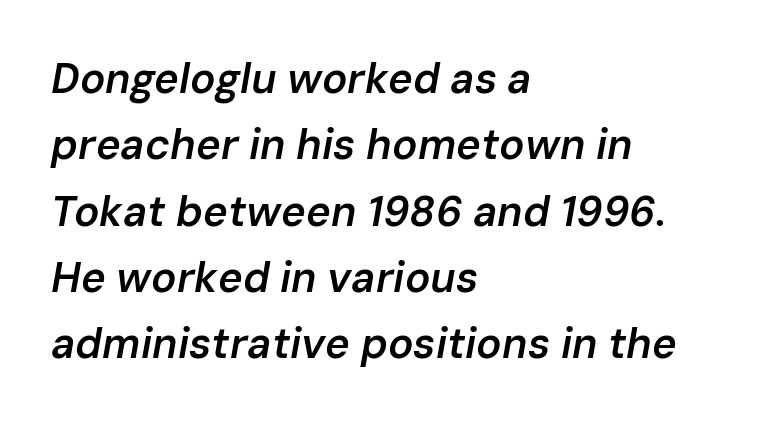
The image shows 42 px semibold type, italic (leaning right); set left-aligned, normal line spacing (1.58x), normal letter spacing, not underlined; low stroke contrast and a medium x-height.
